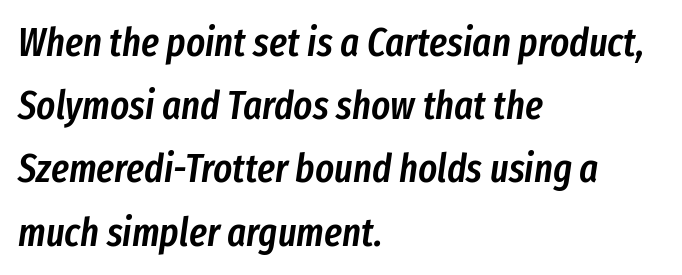
{"italic": "yes", "lean": "right", "slant_degrees": 8, "bold": "semi", "weight": "semibold", "width": "condensed", "stroke_contrast": "low", "x_height": "medium", "monospaced": "no", "underline": "no", "align": "left", "line_spacing": "normal", "line_spacing_ratio": 1.58, "letter_spacing": "normal", "letter_spacing_em": 0.0, "glyph_px": 40}
